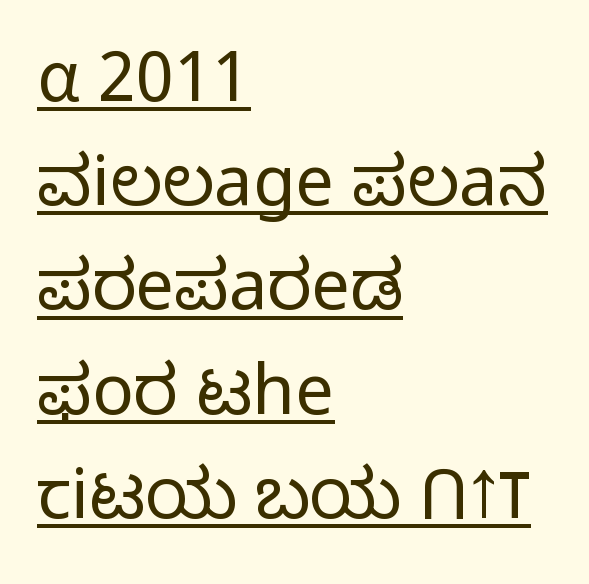
{"serif": "no", "italic": "no", "bold": "no", "weight": "light", "width": "normal", "stroke_contrast": "low", "x_height": "medium", "monospaced": "no", "underline": "yes", "align": "left", "line_spacing": "normal", "line_spacing_ratio": 1.51, "letter_spacing": "normal", "letter_spacing_em": 0.0, "glyph_px": 69}
